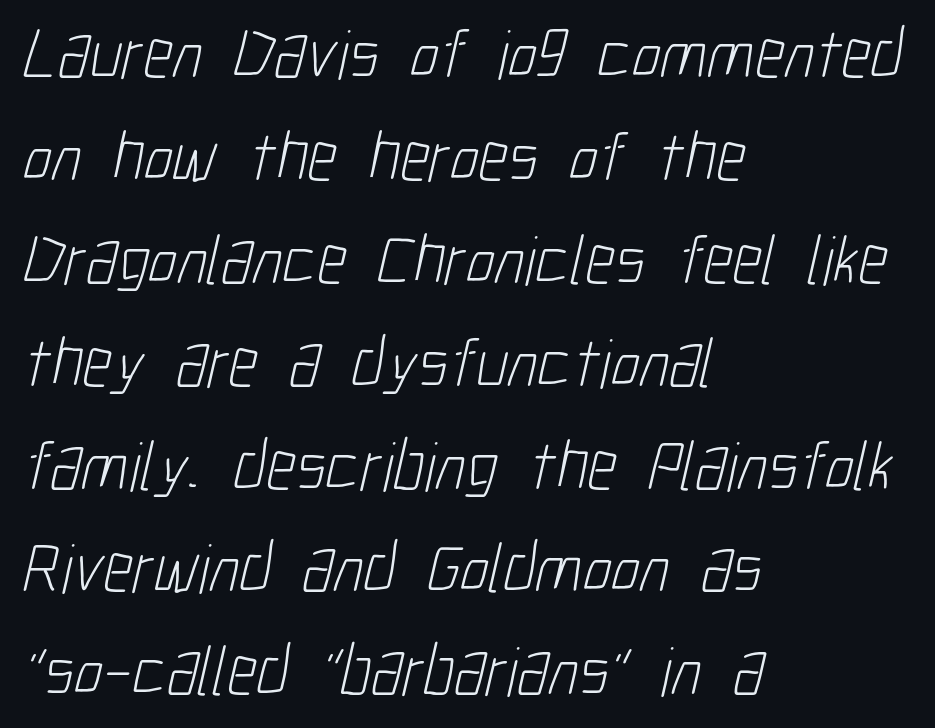
{"serif": "no", "bold": "no", "weight": "light", "width": "condensed", "stroke_contrast": "low", "x_height": "medium", "monospaced": "no", "underline": "no", "align": "left", "line_spacing": "normal", "line_spacing_ratio": 1.47, "letter_spacing": "normal", "letter_spacing_em": 0.0, "glyph_px": 70}
